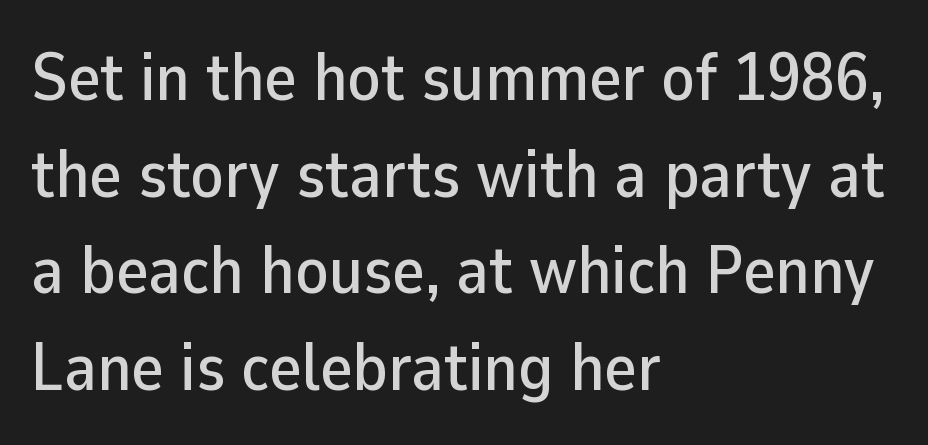
Decoration check: the copy has no underline. The rows are spaced the way most documents space them. Upright lettering throughout. These lines stack with their left ends in a neat column. Letterform terminals end flat and unadorned throughout the passage.
